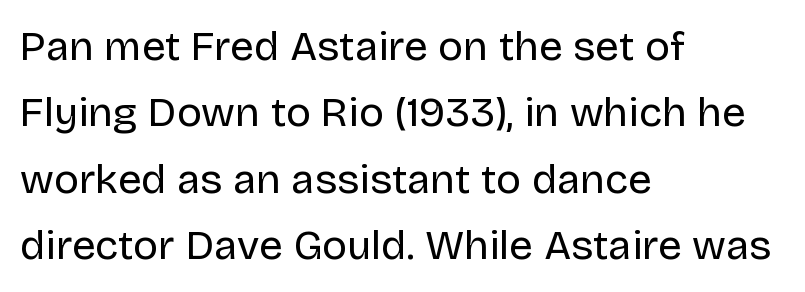
The image shows 42 px regular-weight sans-serif type, upright; set left-aligned, normal line spacing (1.58x), normal letter spacing, not underlined; low stroke contrast and a large x-height.
